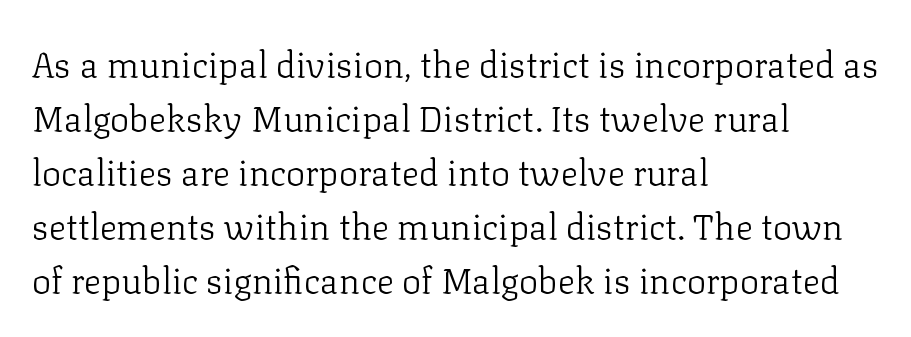
{"serif": "yes", "italic": "no", "bold": "no", "weight": "light", "width": "normal", "stroke_contrast": "low", "x_height": "medium", "monospaced": "no", "underline": "no", "align": "left", "line_spacing": "normal", "line_spacing_ratio": 1.5, "letter_spacing": "normal", "letter_spacing_em": 0.0, "glyph_px": 36}
